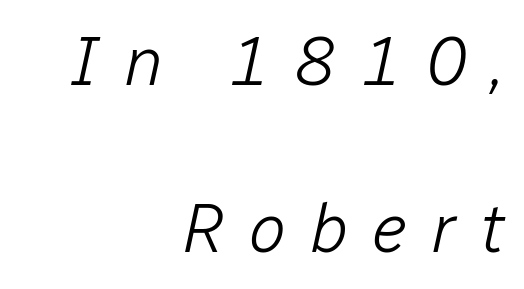
The image shows 70 px light type, italic (leaning right); set right-aligned, loose line spacing (2.39x), unusually wide letter spacing (+0.34 em), not underlined; low stroke contrast and a medium x-height.
